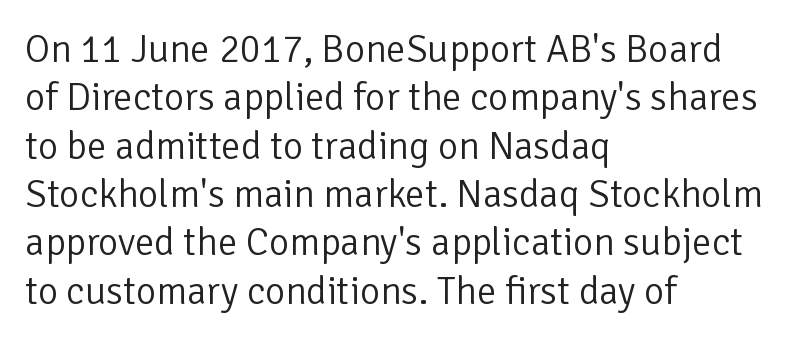
The image shows 39 px light sans-serif type, upright; set left-aligned, line spacing 1.24x, normal letter spacing, not underlined; low stroke contrast and a medium x-height.
